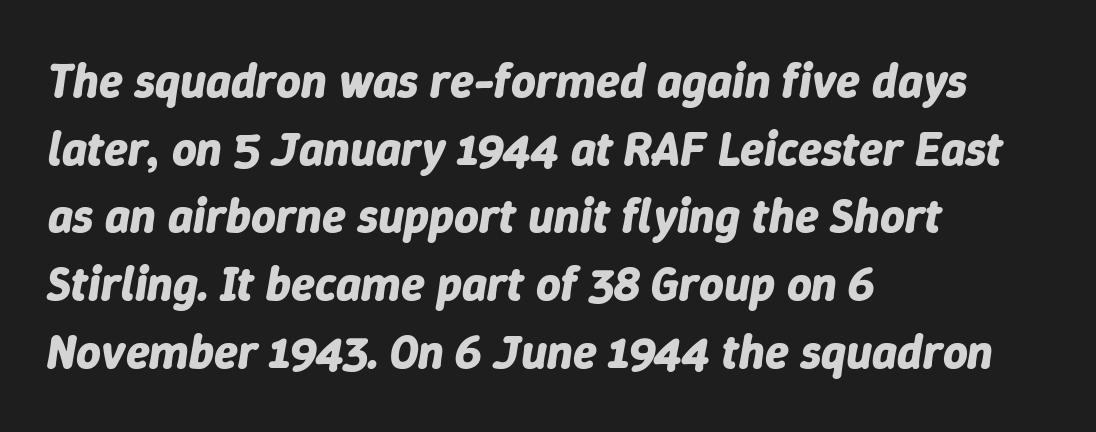
The typography opts for an oblique posture over an upright one. Notice how descenders clear the ascenders below comfortably — that's standard leading. The rendering uses a bold face; every stroke is thick and dark. A clean baseline with only descenders dipping below it. You could not count columns in this text — the font is proportionally spaced.
